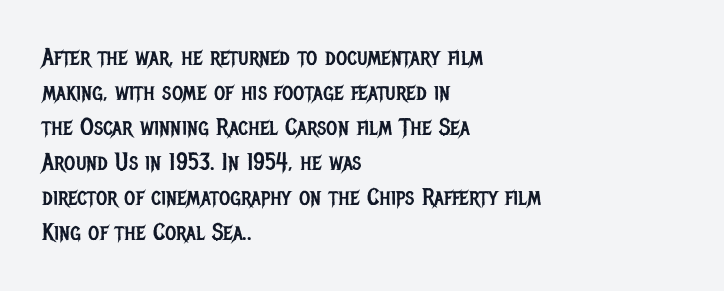
{"italic": "no", "bold": "no", "underline": "no", "align": "left", "line_spacing": "normal", "line_spacing_ratio": 1.46, "letter_spacing": "normal", "letter_spacing_em": 0.0, "glyph_px": 24}
